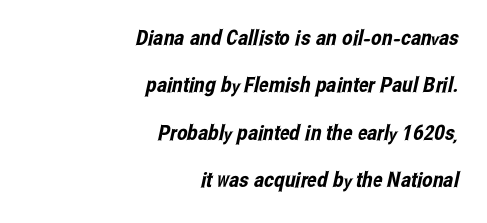
The baseline area is clear. If you drew a ruler down the right edge, every line would touch it. Between one letter and the next there's only the usual sliver of space. Loosely led — the rows are spread out.
